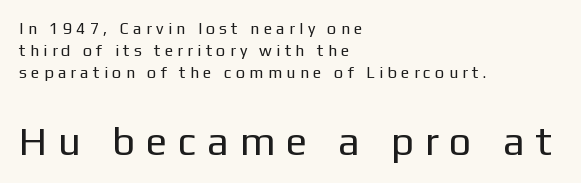
{"serif": "no", "italic": "no", "bold": "no", "weight": "regular", "width": "normal", "stroke_contrast": "low", "x_height": "medium", "monospaced": "no", "underline": "no", "align": "left", "line_spacing": "normal", "line_spacing_ratio": 1.37, "letter_spacing": "wide", "letter_spacing_em": 0.27, "larger_block": "second", "size_ratio": 2.5, "glyph_px": 40}
